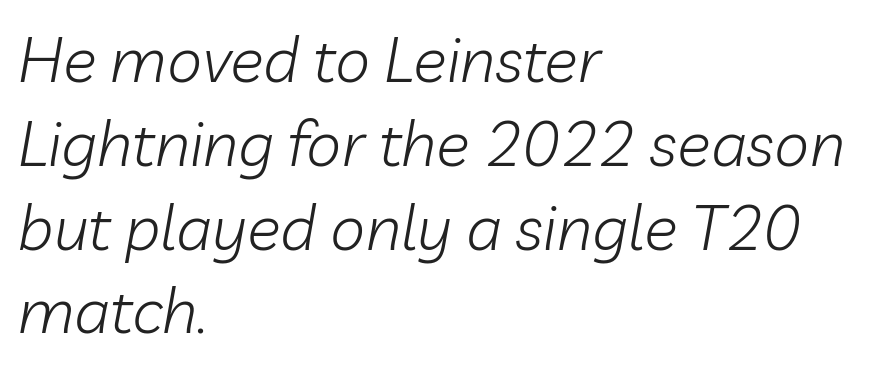
Q: Is the text bold? A: No.
Q: Is the text italic (slanted)? A: Yes, it leans right by about 10 degrees.
Q: Is the text underlined? A: No.
Q: How is the paragraph aligned? A: Left-aligned.
Q: Is the spacing between letters normal or unusually wide? A: Normal.
Q: Is the spacing between lines tight, normal or loose? A: Normal.
Q: Width (condensed, normal, or wide)? A: Normal.
Q: Stroke contrast? A: Low.
Q: x-height? A: Medium.
Q: Monospaced? A: No.
